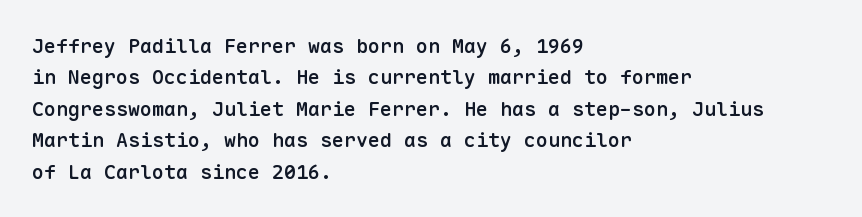
Q: Is the text bold? A: Semi-bold.
Q: Is the text italic (slanted)? A: No, it is upright.
Q: Is the text underlined? A: No.
Q: How is the paragraph aligned? A: Left-aligned.
Q: Is the spacing between letters normal or unusually wide? A: Normal.
Q: Is the spacing between lines tight, normal or loose? A: Normal.
